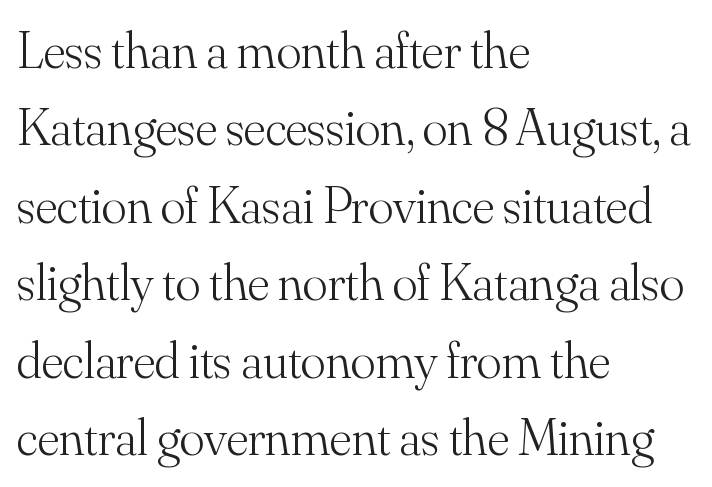
The image shows 52 px light serif type, upright; set left-aligned, normal line spacing (1.49x), normal letter spacing, not underlined; medium stroke contrast and a small x-height.
